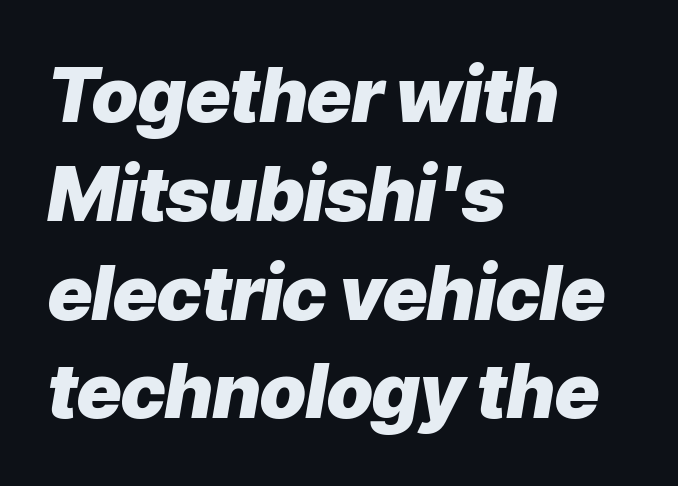
The paragraph shown leans on its left margin. A clean baseline with only descenders dipping below it. The rendering keeps characters at their native spacing. The text carries the slant typical of an italic or oblique font. Strokes here are thick enough to call this a true bold. The designer left line spacing at the default.
